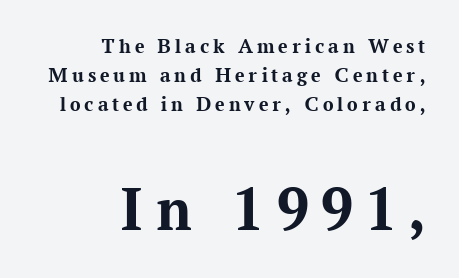
No italicization has been applied; the sample stays upright. The letters are bold, with thick, heavy strokes. Line spacing here is normal. Horizontal alignment here is rightward, an uncommon choice for prose. Font category for this specimen: serif.
